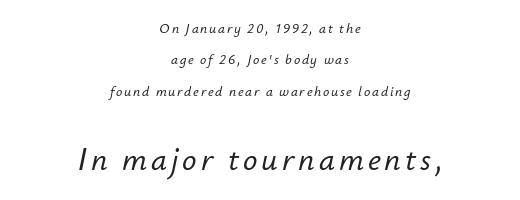
The image shows 32 px text type, italic (leaning right); set centered, loose line spacing (2.24x), not underlined; the second (bottom) block is 2.29x larger; low stroke contrast and a small x-height.
